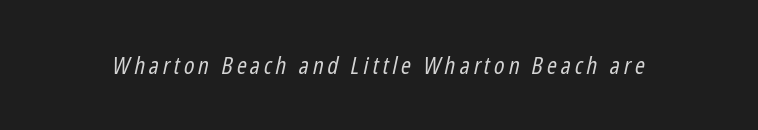
The image shows 24 px text type, italic (leaning right); set not underlined.
